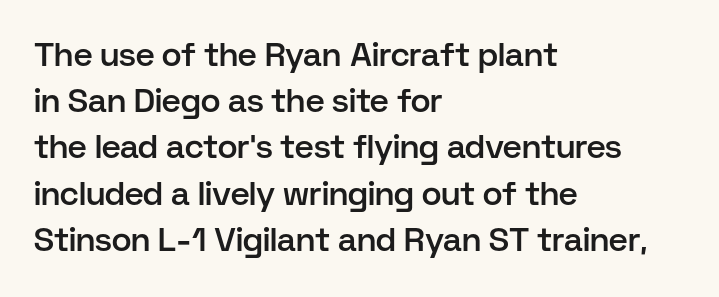
Every letter is mildly thick-stroked: semibold rather than bold. Does extra space separate the letters? No, they use regular spacing. Designer's note — italics off, roman on. Vertical spacing — default. Plain, unruled lines of type.
